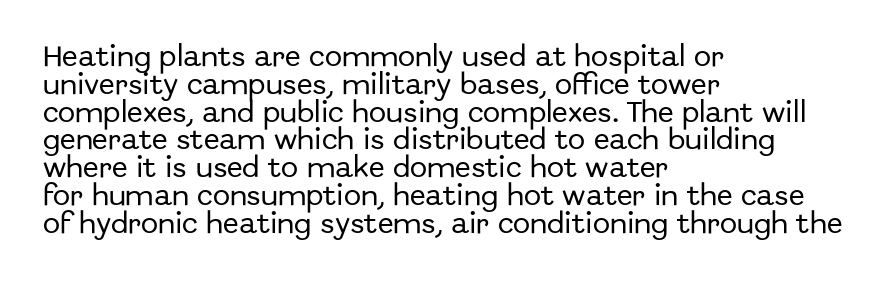
Here the glyphs are tracked normally, forming tight word shapes. The specimen omits any rule beneath the text block's lines. Vertical strokes here are truly vertical. The lines in this sample share a left origin and differ only in where they stop.
